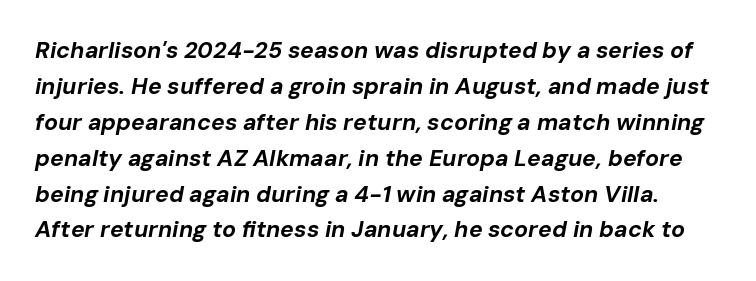
The image shows 23 px bold type, italic (leaning right); set normal line spacing (1.56x), normal letter spacing, not underlined.
